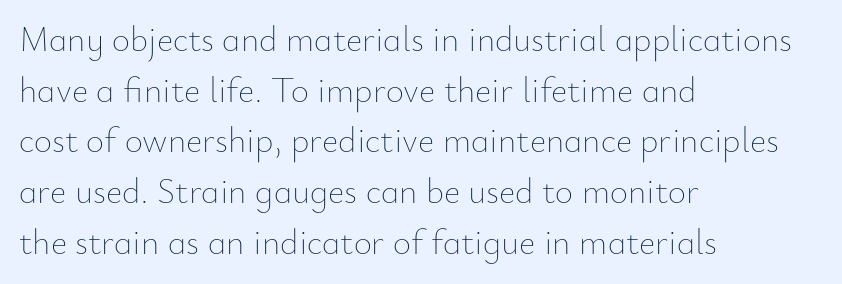
Q: Is the text bold? A: No.
Q: Is the text italic (slanted)? A: No, it is upright.
Q: Is the text underlined? A: No.
Q: How is the paragraph aligned? A: Left-aligned.
Q: Is the spacing between letters normal or unusually wide? A: Normal.
Q: Is the spacing between lines tight, normal or loose? A: Normal.
Q: Width (condensed, normal, or wide)? A: Normal.
Q: Stroke contrast? A: Low.
Q: x-height? A: Small.
Q: Monospaced? A: No.
